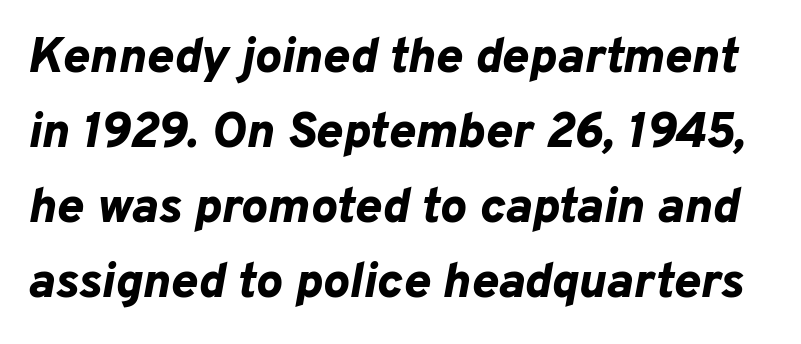
Q: Is the text bold? A: Yes.
Q: Is the text italic (slanted)? A: Yes, it leans right by about 10 degrees.
Q: Is the text underlined? A: No.
Q: Is the spacing between letters normal or unusually wide? A: Normal.
Q: Is the spacing between lines tight, normal or loose? A: Normal.
Q: Width (condensed, normal, or wide)? A: Normal.
Q: Stroke contrast? A: Low.
Q: x-height? A: Medium.
Q: Monospaced? A: No.
